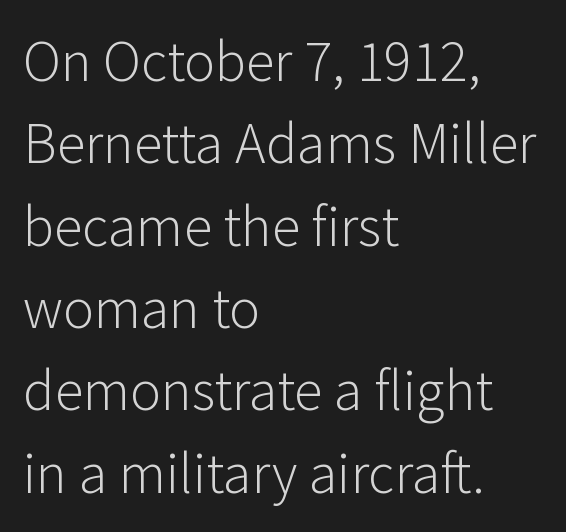
Ordinary non-slanted type is in use. You could not count columns in this text — the font is proportionally spaced. Are there feet on the stems? There aren't — it's a sans. Does extra space separate the letters? No, they use regular spacing. Each row of text sits above clean, open space.
